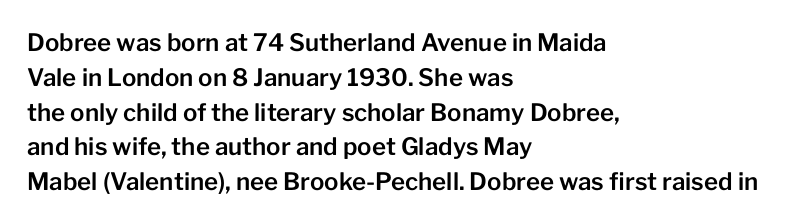
Q: Is the text italic (slanted)? A: No, it is upright.
Q: Is the text underlined? A: No.
Q: How is the paragraph aligned? A: Left-aligned.
Q: Is the spacing between letters normal or unusually wide? A: Normal.
Q: Is the spacing between lines tight, normal or loose? A: Normal.
